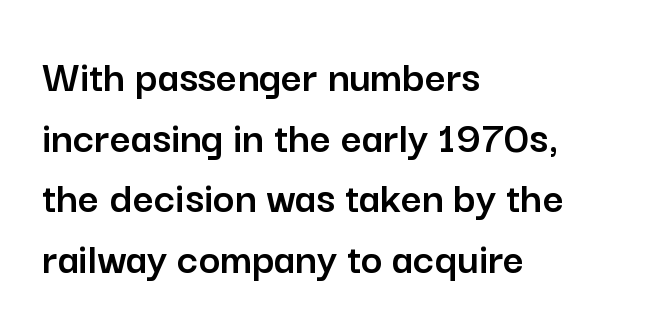
In terms of letterspacing, this is plain default setting. Horizontal bands of white between lines are of average thickness. This sample has the flowing, uneven cadence of proportional lettering. Glance below the letters and you will spot only blank space.
